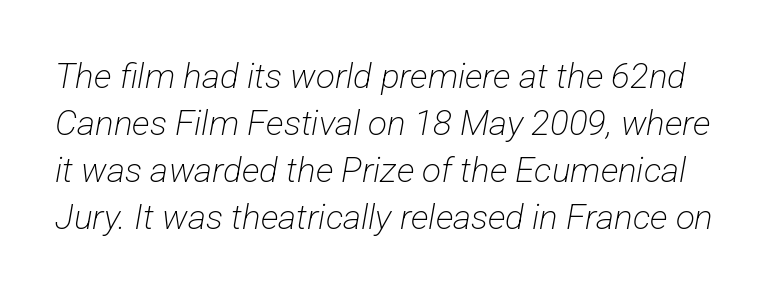
Each row of text sits above clean, open space. Glyph-to-glyph distance matches everyday printed text. Think standard paragraph weight, or any step lighter than that. Font category for this specimen: sans-serif.
